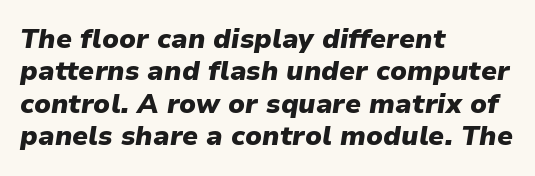
Yep, that's italic — everything's leaning. The passage shown is not underscored anywhere. Heft: maximum for text — a bold. Line starts are locked; line ends wander. Glyph-to-glyph distance matches everyday printed text.
